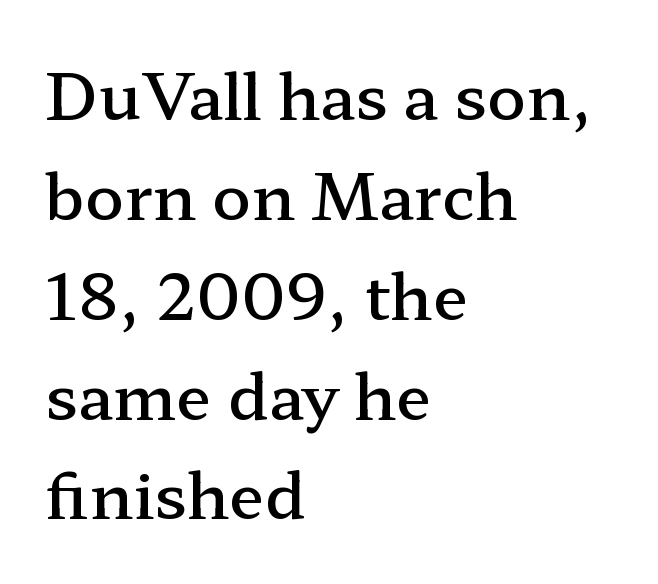
Spacing between characters is what you'd get straight out of the box. The space beneath each line is pristine and unruled. Note the varied advance widths — an 'i' is clearly narrower than an 'm'. Compared with a centered layout, this one pins lines to the left instead.
